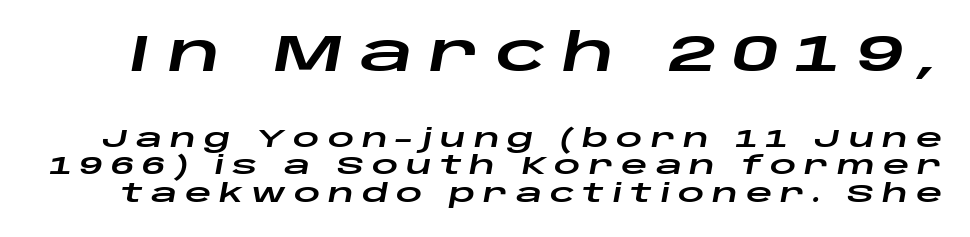
{"italic": "yes", "lean": "right", "slant_degrees": 10, "width": "wide", "stroke_contrast": "low", "x_height": "large", "monospaced": "no", "underline": "no", "line_spacing": "tight", "line_spacing_ratio": 1.05, "letter_spacing": "wide", "letter_spacing_em": 0.3, "larger_block": "first", "size_ratio": 2.04, "glyph_px": 53}
